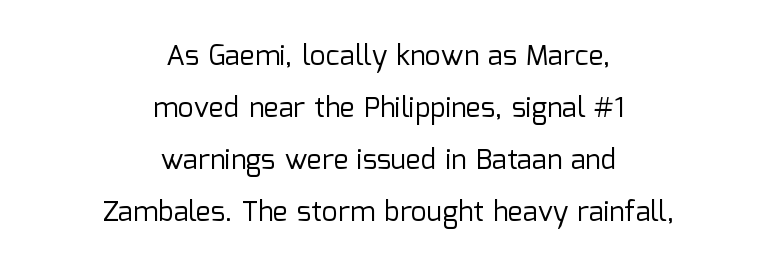
Q: Is the text bold? A: No.
Q: Is the text italic (slanted)? A: No, it is upright.
Q: Is the typeface a serif or a sans-serif typeface? A: Sans-serif.
Q: Is the text underlined? A: No.
Q: How is the paragraph aligned? A: Centered.
Q: Is the spacing between letters normal or unusually wide? A: Normal.
Q: Width (condensed, normal, or wide)? A: Normal.
Q: Stroke contrast? A: Low.
Q: x-height? A: Medium.
Q: Monospaced? A: No.
